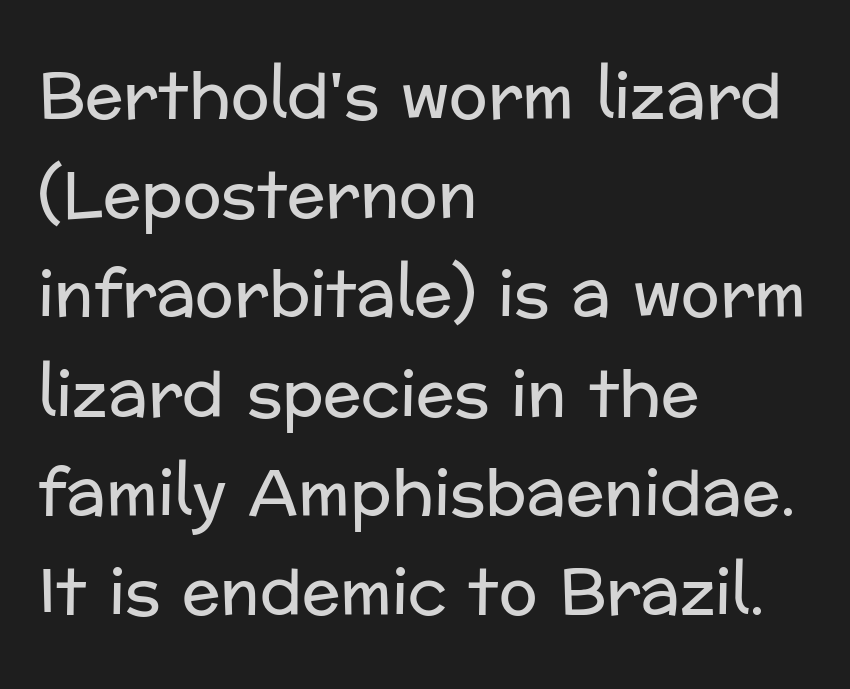
Note the varied advance widths — an 'i' is clearly narrower than an 'm'. Stroke thickness stays within the range of a standard reading face or lighter. Style check: upright. The setting favours the left margin, as ordinary paragraphs usually do.
